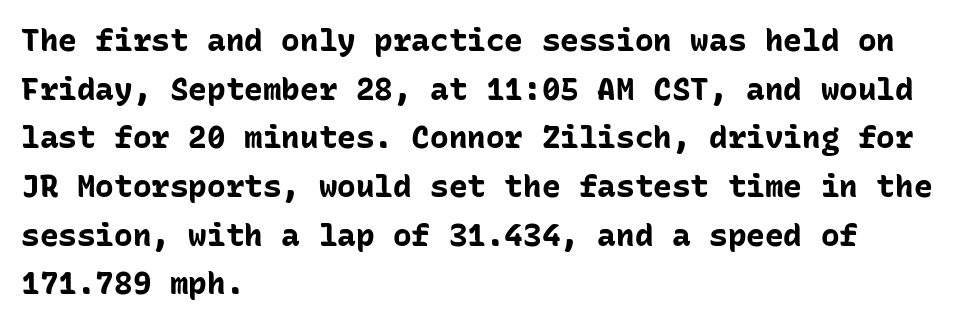
The image shows 31 px bold sans-serif type, upright, monospaced; set left-aligned, normal line spacing (1.57x), normal letter spacing, not underlined; low stroke contrast and a medium x-height.
